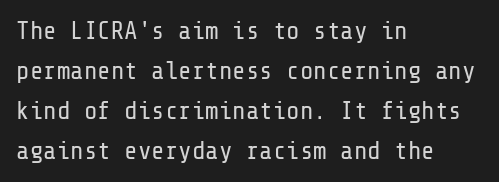
The area under the type is left untouched. A typesetter would mark this as roman, not italic. What's the leading like? Ordinary, nothing unusual. A typesetter would call this zero additional tracking. Which margin do the lines hug? The left one — the right edge is uneven. The cut favours lightness, reaching ordinary text weight at its darkest.
